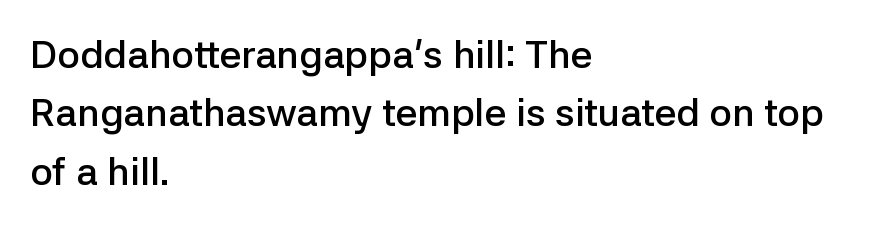
Q: Is the text bold? A: Semi-bold.
Q: Is the text italic (slanted)? A: No, it is upright.
Q: Is the typeface a serif or a sans-serif typeface? A: Sans-serif.
Q: Is the text underlined? A: No.
Q: How is the paragraph aligned? A: Left-aligned.
Q: Is the spacing between letters normal or unusually wide? A: Normal.
Q: Is the spacing between lines tight, normal or loose? A: Normal.
Q: Width (condensed, normal, or wide)? A: Normal.
Q: Stroke contrast? A: Low.
Q: x-height? A: Medium.
Q: Monospaced? A: No.
